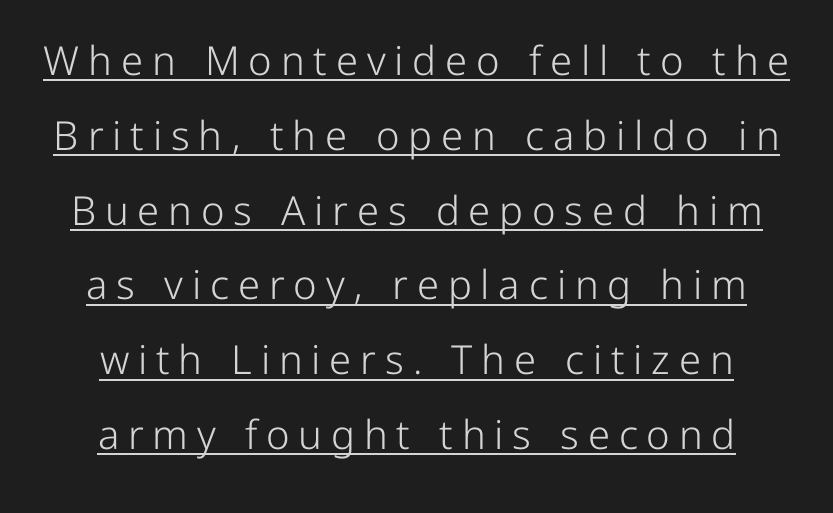
The image shows 40 px light sans-serif type, upright; set line spacing 1.87x, unusually wide letter spacing (+0.22 em), underlined; low stroke contrast and a medium x-height.
